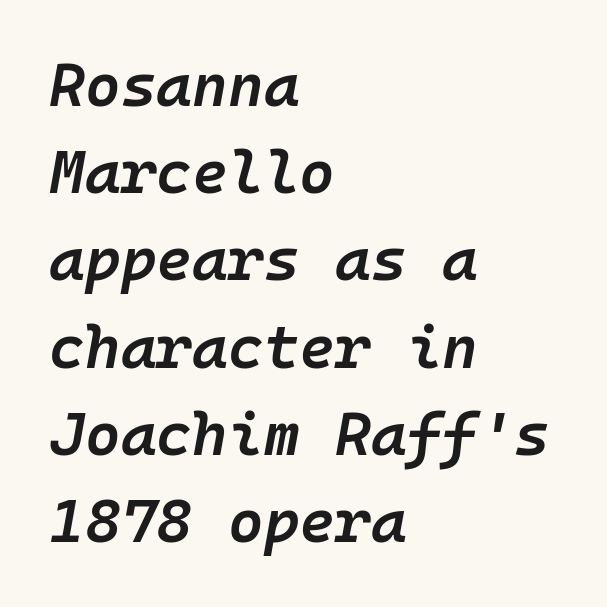
{"italic": "yes", "lean": "right", "slant_degrees": 10, "bold": "semi", "weight": "semibold", "width": "normal", "stroke_contrast": "low", "x_height": "medium", "monospaced": "yes", "underline": "no", "align": "left", "line_spacing": "normal", "line_spacing_ratio": 1.43, "letter_spacing": "normal", "letter_spacing_em": 0.0, "glyph_px": 61}
